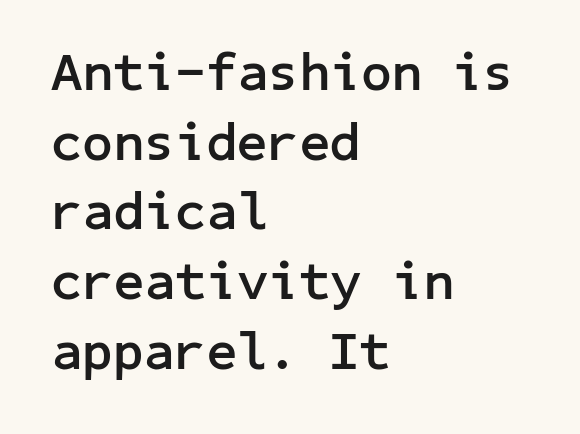
The image shows 54 px semibold sans-serif type, upright; set left-aligned, normal line spacing (1.29x), normal letter spacing, not underlined; low stroke contrast and a medium x-height.
